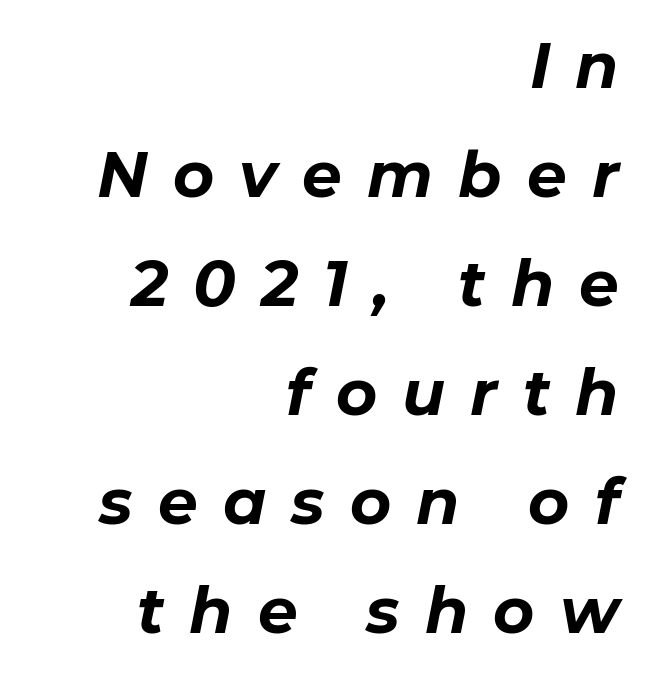
Characters follow at a spacing far wider than the type designer built in. You could not count columns in this text — the font is proportionally spaced. An italicized treatment has been applied to the whole sample. Lines of text with bare space underneath.
